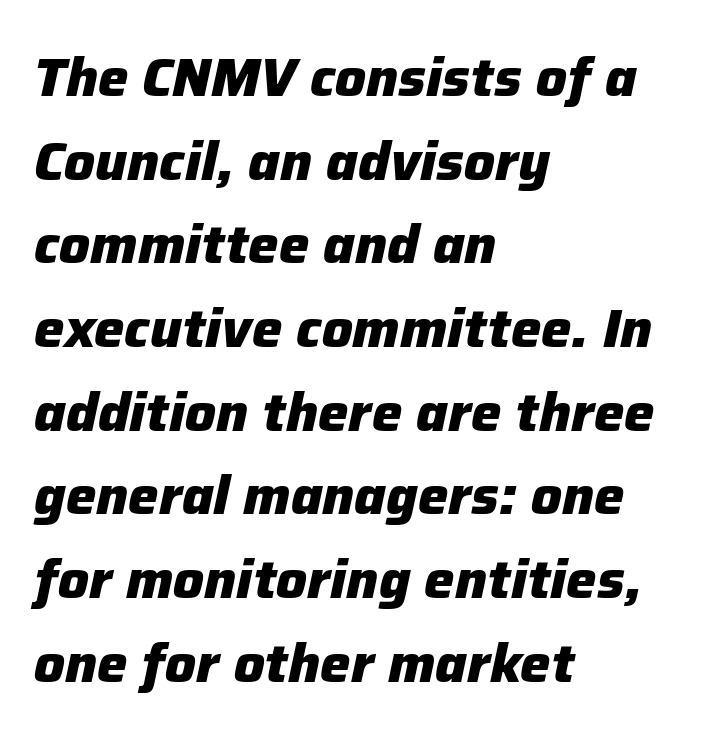
Just letters on the line, the space beneath them empty. In terms of letterspacing, this is plain default setting. What weight is shown? A full bold with thick strokes. The rendering uses natural spacing where letterforms have individual widths.
